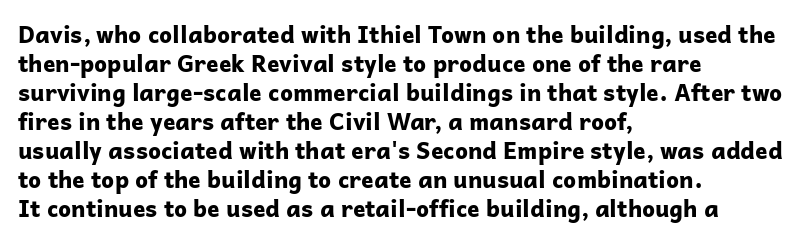
Q: Is the text bold? A: Yes.
Q: Is the text italic (slanted)? A: No, it is upright.
Q: Is the text underlined? A: No.
Q: How is the paragraph aligned? A: Left-aligned.
Q: Is the spacing between letters normal or unusually wide? A: Normal.
Q: Is the spacing between lines tight, normal or loose? A: Normal.
